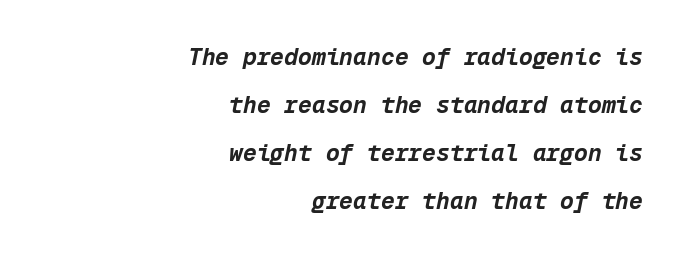
The image shows 23 px bold type, italic (leaning right); set right-aligned, loose line spacing (2.09x), normal letter spacing, not underlined.
